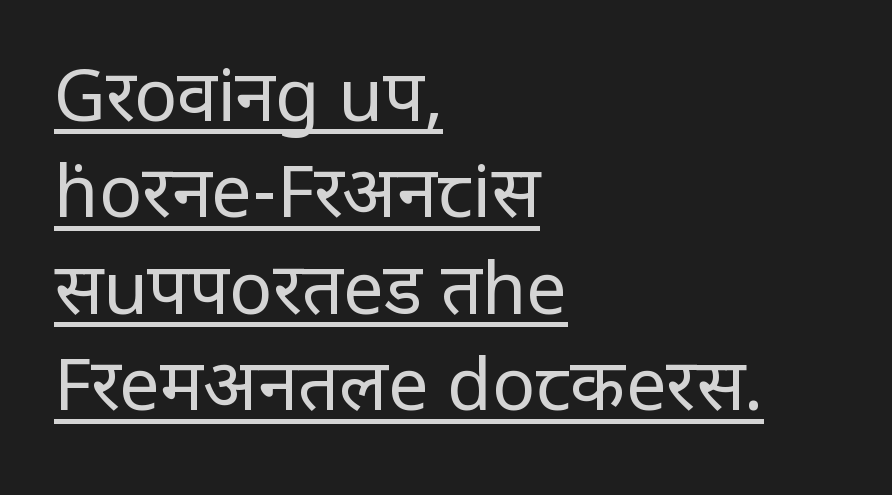
Does the copy run flush right? No — it runs flush left. The rendered words wear a rule along their underside. Each word holds together tightly as a unit, with standard inter-letter gaps. Regarding serifs, this sample does without them. Vertically, the passage feels balanced, rows spaced as you'd expect. Do the letters lean? They stand straight.
